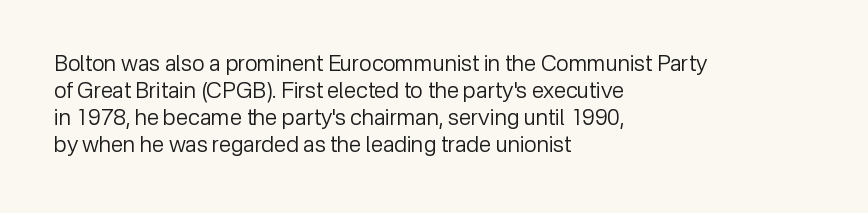
Q: Is the text bold? A: No.
Q: Is the text italic (slanted)? A: No, it is upright.
Q: Is the text underlined? A: No.
Q: How is the paragraph aligned? A: Left-aligned.
Q: Is the spacing between letters normal or unusually wide? A: Normal.
